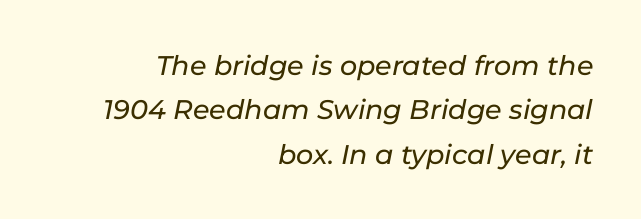
Q: Is the text italic (slanted)? A: Yes, it leans right by about 11 degrees.
Q: Is the text underlined? A: No.
Q: How is the paragraph aligned? A: Right-aligned.
Q: Is the spacing between letters normal or unusually wide? A: Normal.
Q: Is the spacing between lines tight, normal or loose? A: Normal.
